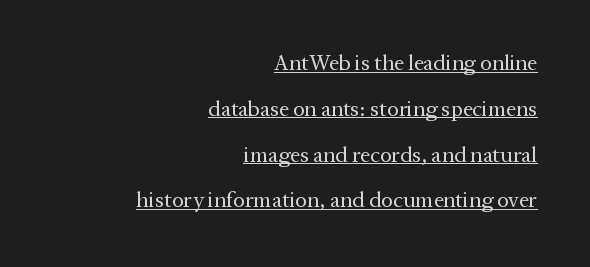
You could fit nearly another row in the gap between these rows. Stems and bowls with no extra thickness — not bold. The lettering holds an erect, upright posture throughout. Students, note that the glyphs here touch the page at normal intervals. This rendering features underlined lettering.
